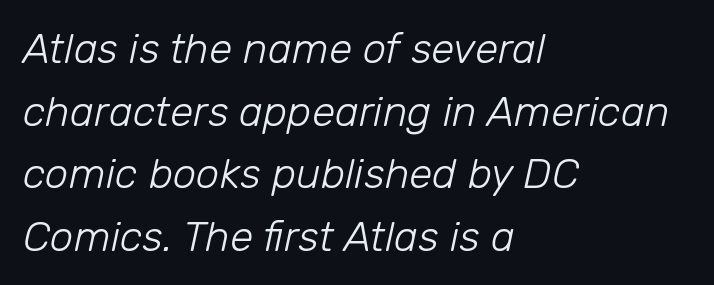
{"italic": "yes", "lean": "right", "slant_degrees": 12, "bold": "no", "weight": "light", "width": "normal", "stroke_contrast": "low", "x_height": "medium", "monospaced": "no", "underline": "no", "align": "left", "line_spacing": "normal", "line_spacing_ratio": 1.49, "letter_spacing": "normal", "letter_spacing_em": 0.0, "glyph_px": 42}
